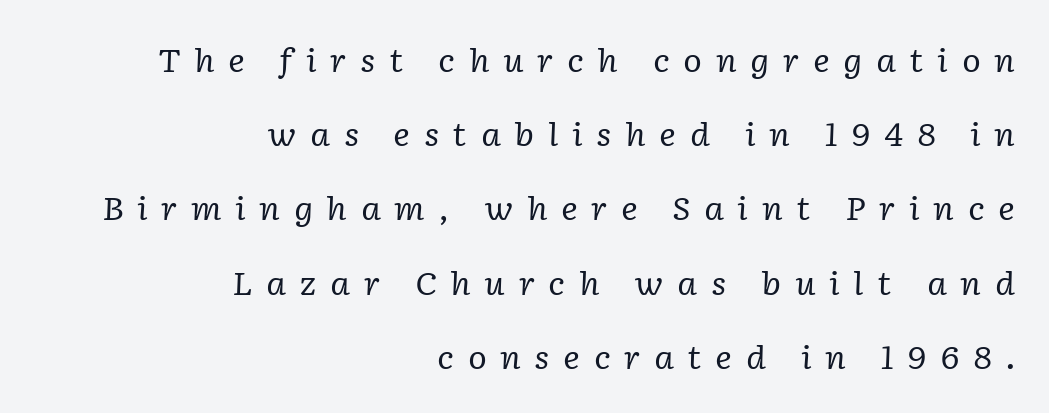
The image shows 32 px regular-weight serif type, italic (leaning right); set right-aligned, loose line spacing (2.32x), unusually wide letter spacing (+0.42 em), not underlined; low stroke contrast and a medium x-height.
